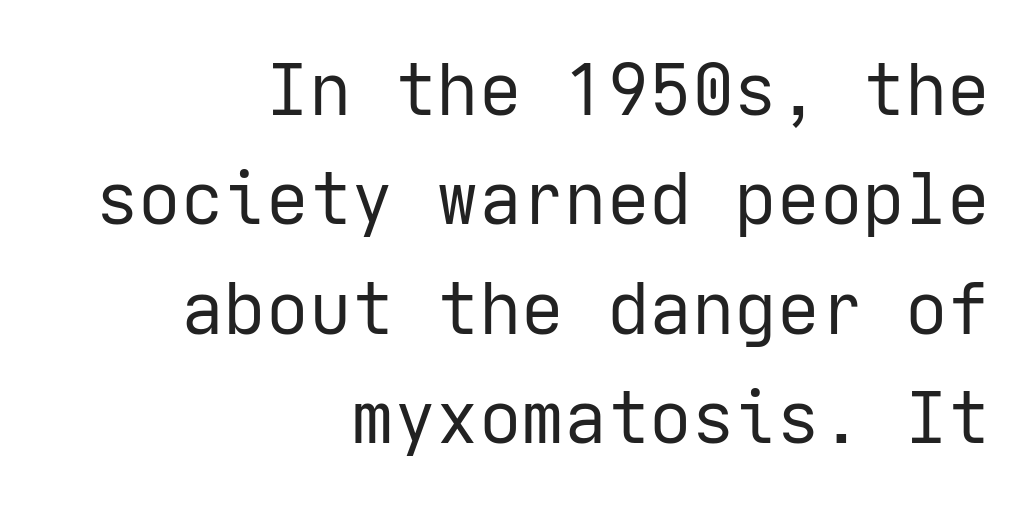
{"serif": "no", "italic": "no", "bold": "no", "weight": "regular", "width": "normal", "stroke_contrast": "low", "x_height": "medium", "underline": "no", "align": "right", "line_spacing": "normal", "line_spacing_ratio": 1.54, "letter_spacing": "normal", "letter_spacing_em": 0.0, "glyph_px": 71}
